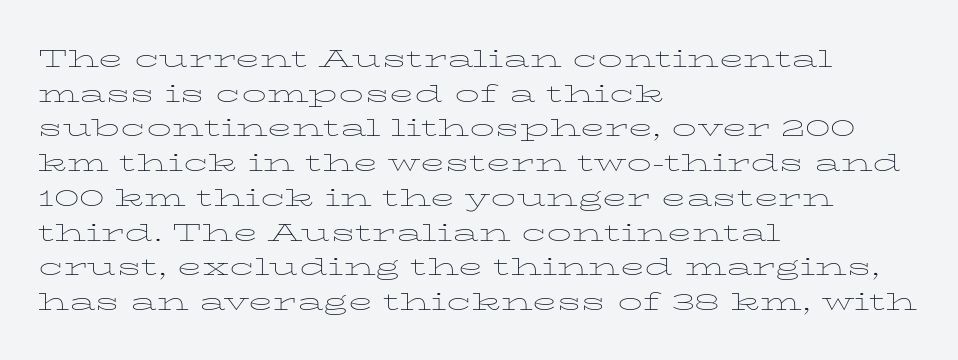
The letters stand straight up with perfectly vertical stems. The typesetter chose a ragged-right arrangement here. What's the leading like? Ordinary, nothing unusual. Nothing unusual about the tracking: characters are spaced as the font intends. Is the stroke heavy? The answer is a plain regular-or-lighter.
